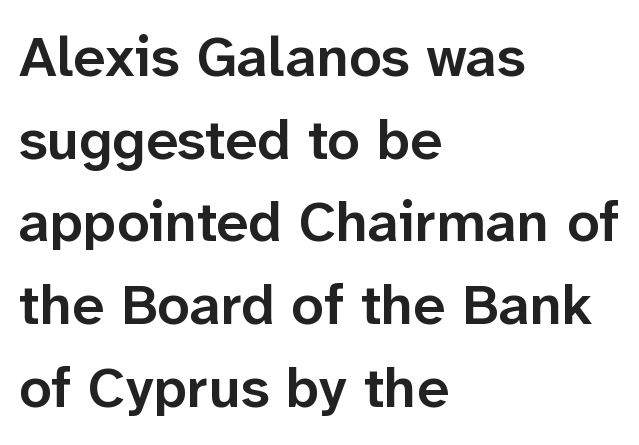
The image shows 57 px semibold sans-serif type, upright; set left-aligned, normal line spacing (1.45x), normal letter spacing, not underlined; low stroke contrast and a medium x-height.
